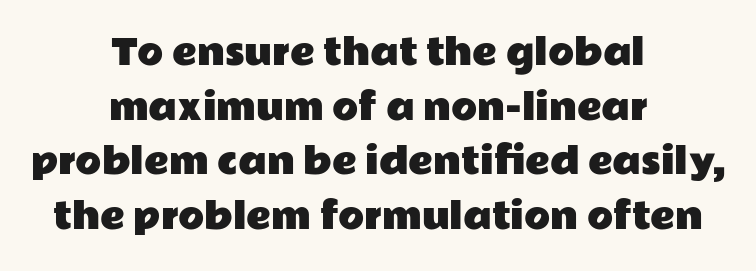
{"serif": "no", "italic": "no", "width": "wide", "stroke_contrast": "low", "x_height": "medium", "monospaced": "no", "underline": "no", "align": "center", "line_spacing": "normal", "line_spacing_ratio": 1.61, "letter_spacing": "normal", "letter_spacing_em": 0.0, "glyph_px": 34}
